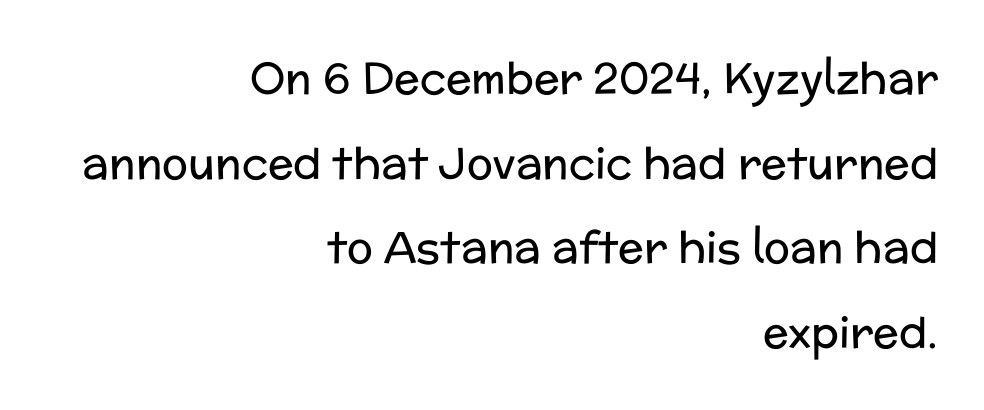
The image shows 43 px regular-weight sans-serif type, upright; set right-aligned, loose line spacing (1.97x), normal letter spacing, not underlined; low stroke contrast and a medium x-height.
